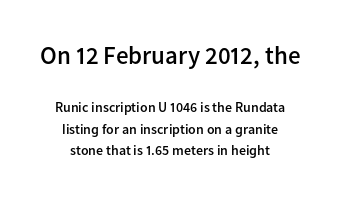
The image shows 25 px text type, upright; set centered, normal line spacing (1.53x), normal letter spacing, not underlined; the first (top) block is 1.79x larger.
